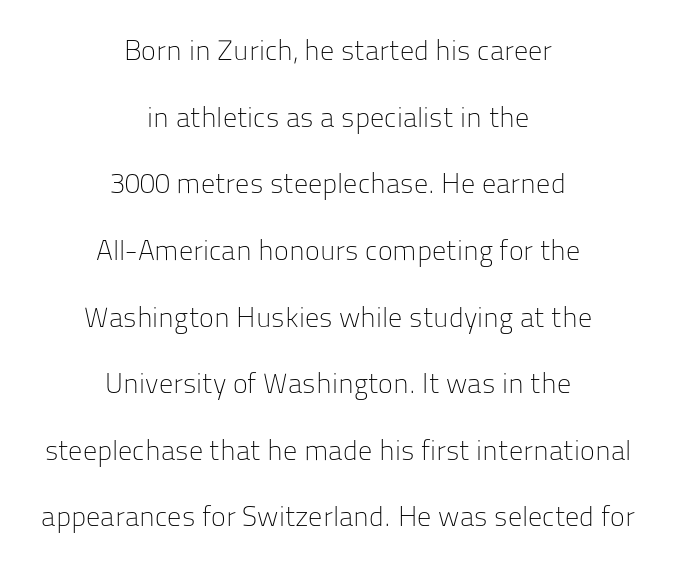
{"serif": "no", "italic": "no", "bold": "no", "weight": "light", "width": "normal", "stroke_contrast": "low", "x_height": "medium", "monospaced": "no", "underline": "no", "align": "center", "line_spacing": "loose", "line_spacing_ratio": 2.38, "letter_spacing": "normal", "letter_spacing_em": 0.0, "glyph_px": 28}
